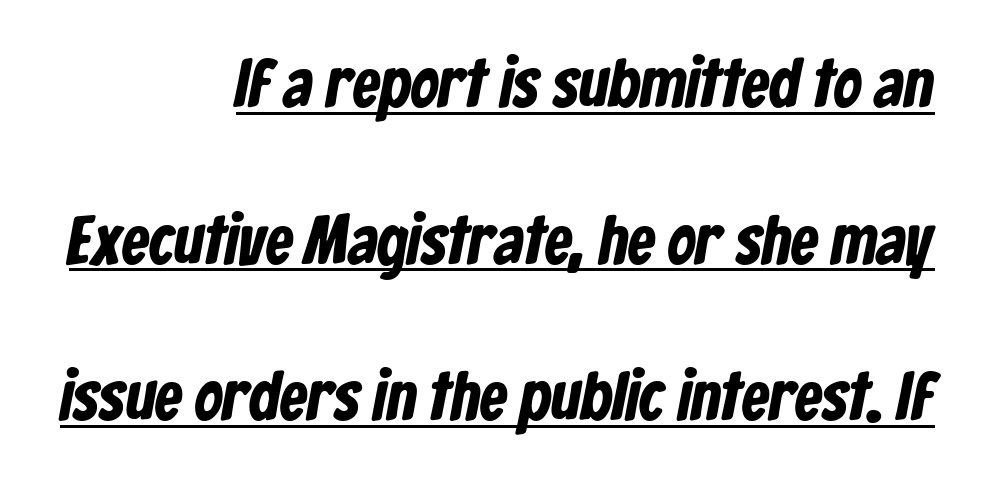
Note: no serifs on the glyphs. Here the designer chose a conventional face with non-uniform glyph widths. Students, observe the line beneath the letters — that is underlining. Does the copy run flush right? Yes — the right margin is perfectly even. Compared with an ordinary text face, these strokes are far heavier — a full bold. This rendering leaves character spacing at its baseline value.
